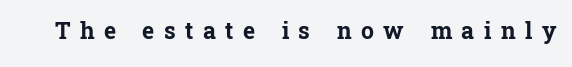
The image shows 23 px bold type, upright; set unusually wide letter spacing (+0.41 em), not underlined.
